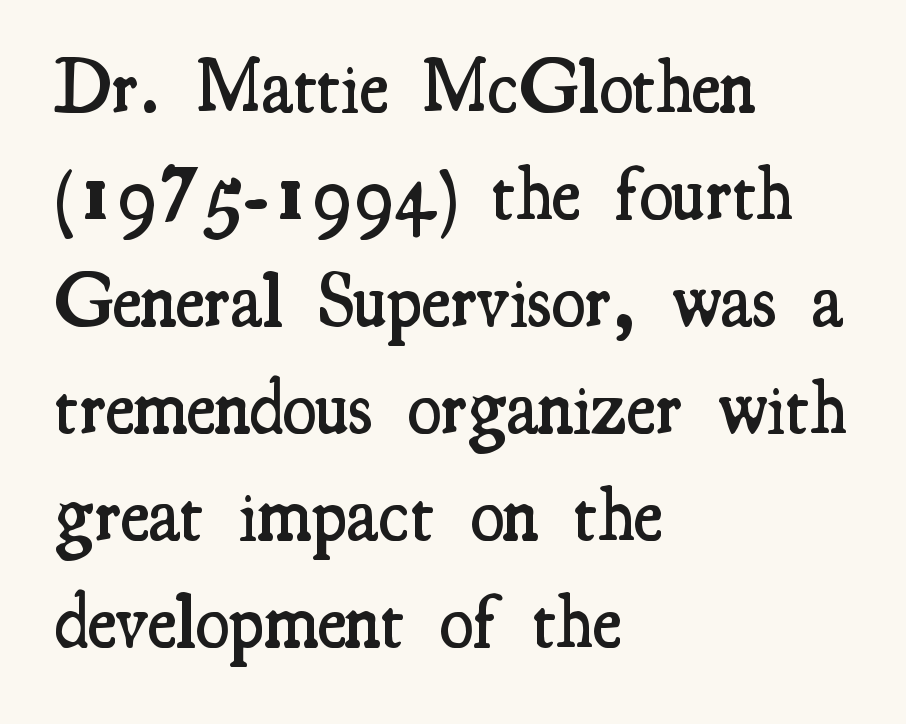
The image shows 77 px semibold, condensed serif type, upright; set left-aligned, normal line spacing (1.39x), normal letter spacing, not underlined; medium stroke contrast and a small x-height.
